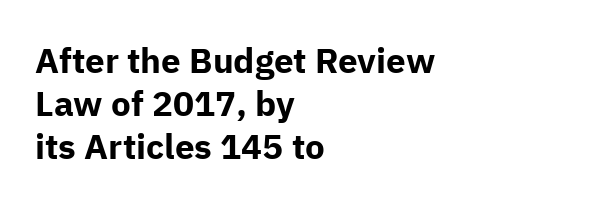
{"serif": "no", "italic": "no", "bold": "yes", "weight": "bold", "width": "normal", "stroke_contrast": "low", "x_height": "medium", "monospaced": "no", "underline": "no", "align": "left", "line_spacing_ratio": 1.23, "letter_spacing": "normal", "letter_spacing_em": 0.0, "glyph_px": 35}
